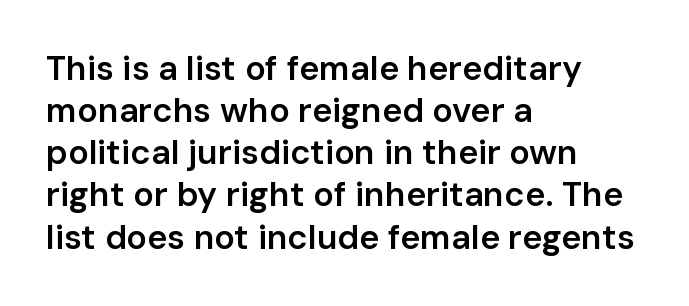
Q: Is the text bold? A: Semi-bold.
Q: Is the text italic (slanted)? A: No, it is upright.
Q: Is the typeface a serif or a sans-serif typeface? A: Sans-serif.
Q: Is the text underlined? A: No.
Q: How is the paragraph aligned? A: Left-aligned.
Q: Is the spacing between letters normal or unusually wide? A: Normal.
Q: Width (condensed, normal, or wide)? A: Normal.
Q: Stroke contrast? A: Low.
Q: x-height? A: Medium.
Q: Monospaced? A: No.
